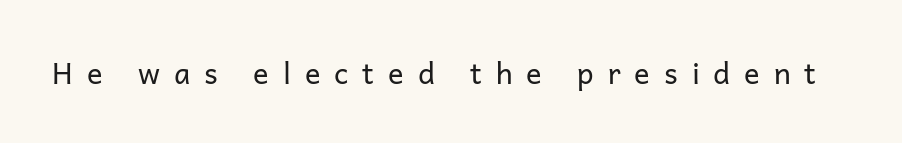
{"serif": "no", "italic": "no", "bold": "no", "weight": "regular", "width": "normal", "stroke_contrast": "low", "x_height": "medium", "monospaced": "no", "underline": "no", "letter_spacing": "wide", "letter_spacing_em": 0.48, "glyph_px": 29}
